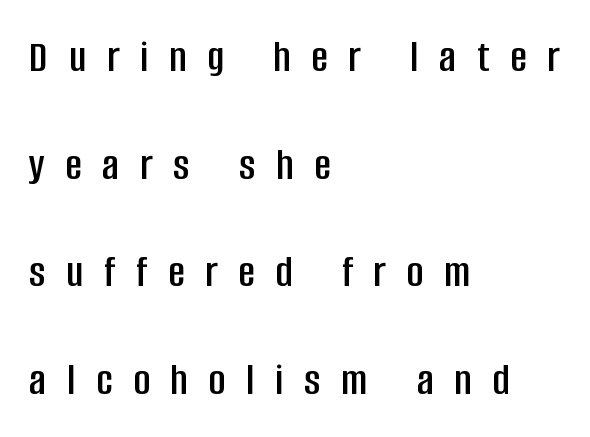
{"serif": "no", "italic": "no", "width": "condensed", "stroke_contrast": "low", "x_height": "large", "monospaced": "no", "underline": "no", "align": "left", "line_spacing": "loose", "line_spacing_ratio": 2.34, "letter_spacing": "wide", "letter_spacing_em": 0.45, "glyph_px": 46}
